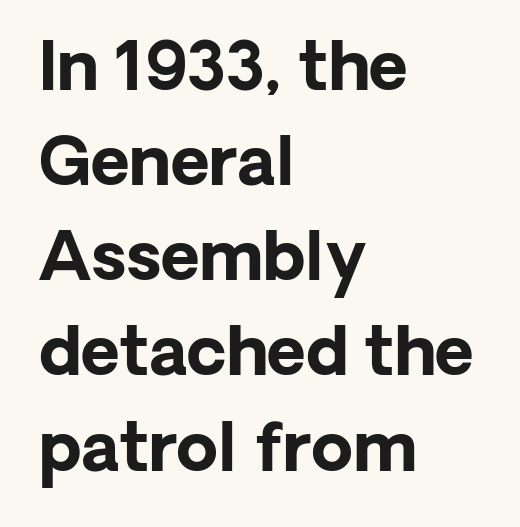
{"serif": "no", "italic": "no", "bold": "yes", "weight": "bold", "width": "normal", "stroke_contrast": "low", "x_height": "medium", "monospaced": "no", "underline": "no", "align": "left", "line_spacing": "normal", "line_spacing_ratio": 1.42, "letter_spacing": "normal", "letter_spacing_em": 0.0, "glyph_px": 67}
